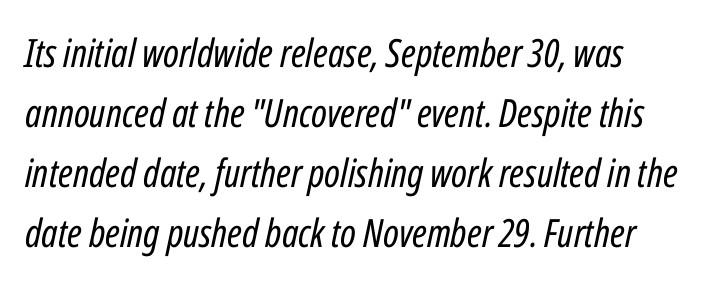
The image shows 39 px regular-weight, condensed type, italic (leaning right); set left-aligned, normal line spacing (1.54x), normal letter spacing, not underlined; low stroke contrast and a medium x-height.
